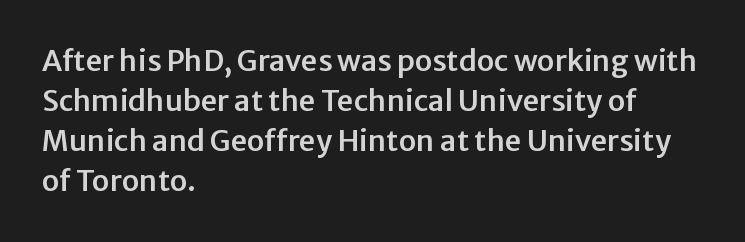
Q: Is the text italic (slanted)? A: No, it is upright.
Q: Is the typeface a serif or a sans-serif typeface? A: Sans-serif.
Q: Is the text underlined? A: No.
Q: How is the paragraph aligned? A: Left-aligned.
Q: Is the spacing between letters normal or unusually wide? A: Normal.
Q: Is the spacing between lines tight, normal or loose? A: Normal.
Q: Width (condensed, normal, or wide)? A: Normal.
Q: Stroke contrast? A: Low.
Q: x-height? A: Medium.
Q: Monospaced? A: No.
